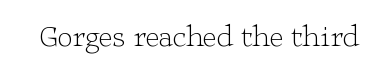
The image shows 30 px light, wide serif type, upright; set normal letter spacing, not underlined; low stroke contrast and a medium x-height.
